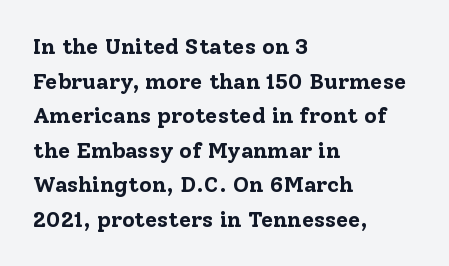
The image shows 22 px bold type, upright; set left-aligned, normal line spacing (1.57x), normal letter spacing, not underlined.
